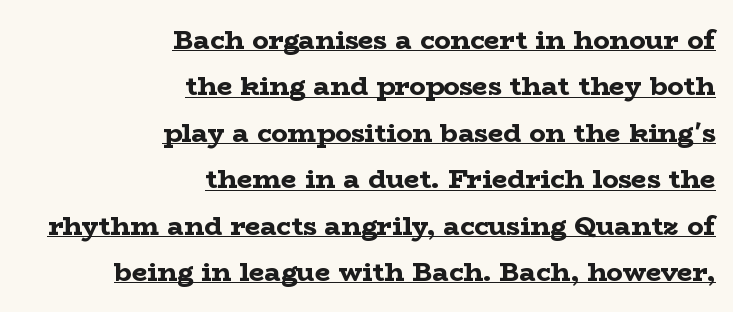
{"italic": "no", "bold": "yes", "underline": "yes", "align": "right", "line_spacing_ratio": 1.72, "letter_spacing": "normal", "letter_spacing_em": 0.0, "glyph_px": 27}
